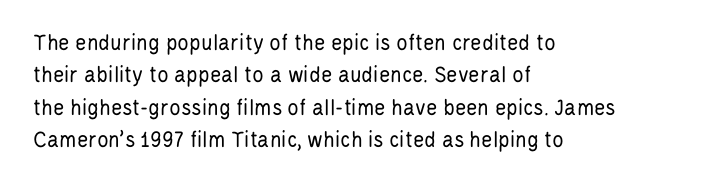
The typesetter chose a ragged-right arrangement here. In terms of letterspacing, this is plain default setting. Descenders hang freely into open space. A typesetter would call this leading conventional body-copy spacing. Stems and bowls with no extra thickness — not bold.
